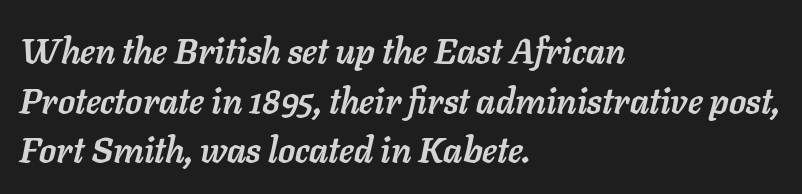
Set as a true bold cut, around the 700 mark. Every character sits at an angle, as italics do. Here the designer chose a conventional face with non-uniform glyph widths. The block of text has a typical density, with ordinary space between rows. A typesetter would call this zero additional tracking.
